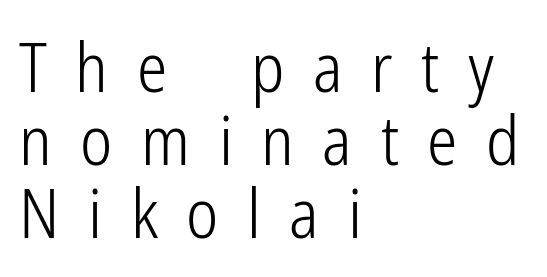
The image shows 68 px light, condensed sans-serif type, upright; set left-aligned, tight line spacing (1.07x), unusually wide letter spacing (+0.42 em), not underlined; low stroke contrast and a medium x-height.
